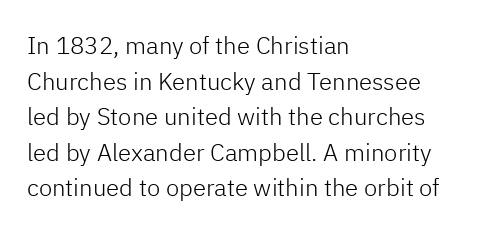
Q: Is the text bold? A: No.
Q: Is the text italic (slanted)? A: No, it is upright.
Q: Is the text underlined? A: No.
Q: How is the paragraph aligned? A: Left-aligned.
Q: Is the spacing between letters normal or unusually wide? A: Normal.
Q: Is the spacing between lines tight, normal or loose? A: Normal.
